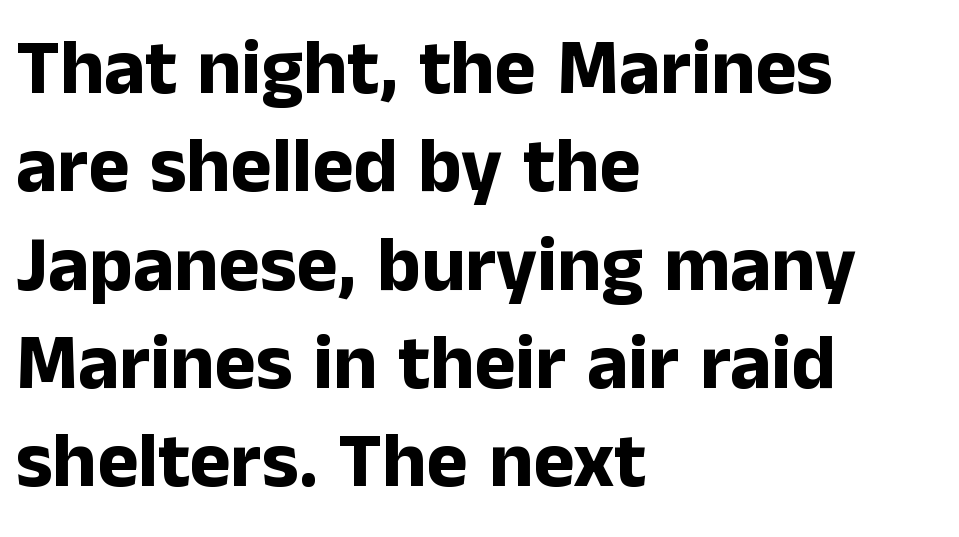
Do the letters lean? They stand straight. The paragraph has a hard left edge and a soft right edge. Each new line begins a customary step beneath the previous one. I'd call this a sans setting — the letters go barefoot. Note the varied advance widths — an 'i' is clearly narrower than an 'm'. No extra tracking has been applied to these lines.
